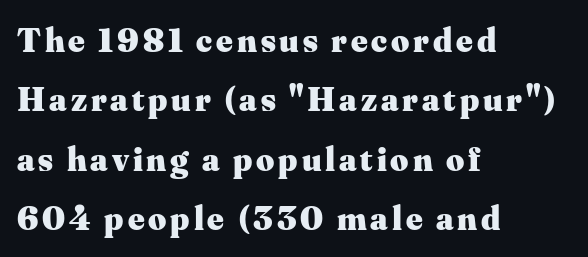
Unlike a clean sans, this face finishes its strokes with serifs. Heavy-handed strokes throughout: this text is bold. The lines are quadded left. The line-height multiplier appears to be the usual default. Italic: no, the glyphs are upright roman.
